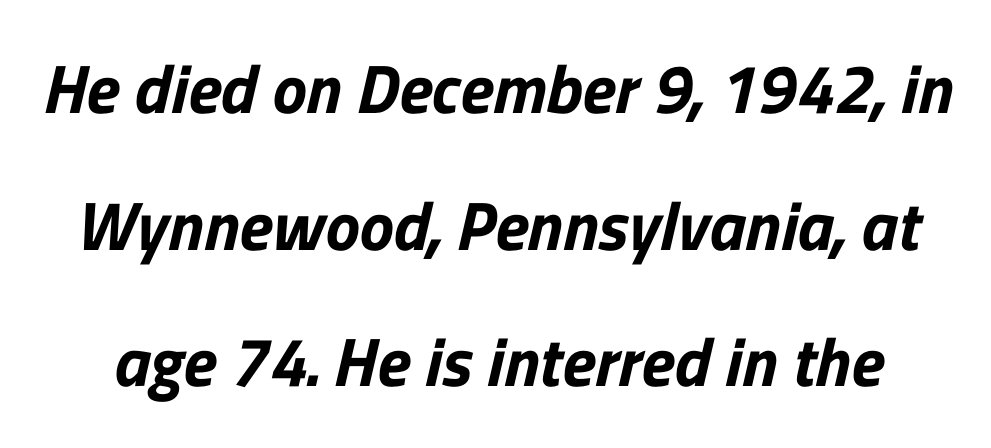
The image shows 69 px sans-serif type; set loose line spacing (1.98x), normal letter spacing, not underlined; low stroke contrast and a medium x-height.
